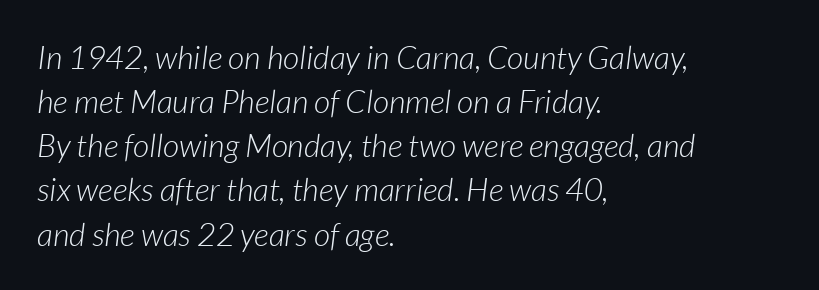
{"italic": "yes", "lean": "right", "slant_degrees": 7, "bold": "no", "weight": "light", "width": "normal", "stroke_contrast": "low", "x_height": "medium", "monospaced": "no", "underline": "no", "align": "left", "line_spacing": "normal", "line_spacing_ratio": 1.38, "letter_spacing": "normal", "letter_spacing_em": 0.0, "glyph_px": 32}
